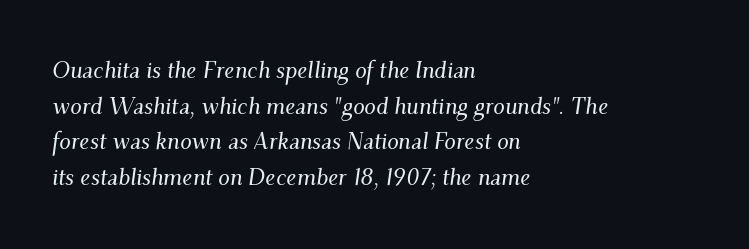
Q: Is the text italic (slanted)? A: Yes, it leans right by about 9 degrees.
Q: Is the text underlined? A: No.
Q: How is the paragraph aligned? A: Left-aligned.
Q: Is the spacing between letters normal or unusually wide? A: Normal.
Q: Is the spacing between lines tight, normal or loose? A: Normal.
